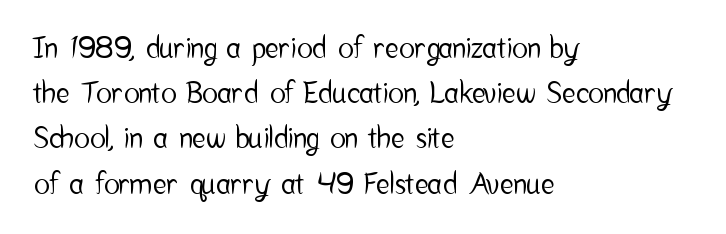
The image shows 29 px condensed sans-serif type, upright; set left-aligned, normal line spacing (1.56x), normal letter spacing, not underlined; low stroke contrast and a medium x-height.
